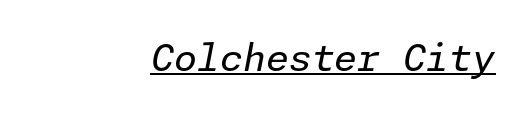
The image shows 37 px regular-weight type, italic (leaning right); set right-aligned, normal letter spacing, underlined; low stroke contrast and a medium x-height.
